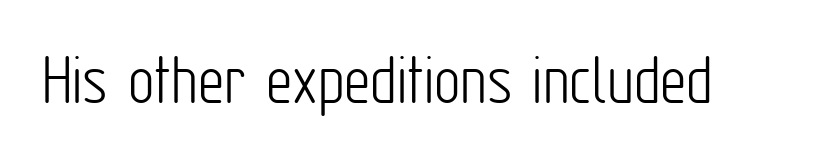
Q: Is the text bold? A: No.
Q: Is the text italic (slanted)? A: No, it is upright.
Q: Is the typeface a serif or a sans-serif typeface? A: Sans-serif.
Q: Is the text underlined? A: No.
Q: Is the spacing between letters normal or unusually wide? A: Normal.
Q: Width (condensed, normal, or wide)? A: Condensed.
Q: Stroke contrast? A: Low.
Q: x-height? A: Medium.
Q: Monospaced? A: No.
